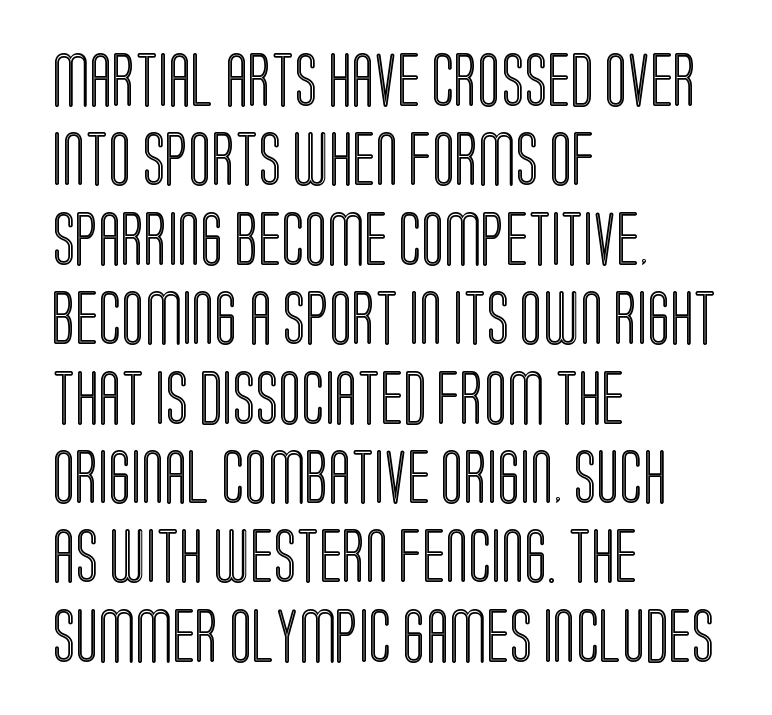
{"italic": "no", "width": "condensed", "x_height": "large", "monospaced": "no", "underline": "no", "align": "left", "line_spacing": "normal", "line_spacing_ratio": 1.47, "letter_spacing": "normal", "letter_spacing_em": 0.0, "glyph_px": 54}
